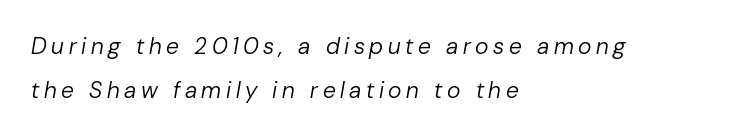
You could fit nearly another row in the gap between these rows. Rule under the text: the space is simply empty. Would a proofreader flag this as italicized? Yes. The ragged edge is on the right, which tells us the setting is flush left. This sample uses expanded letter spacing, leaving extra air between glyphs.
